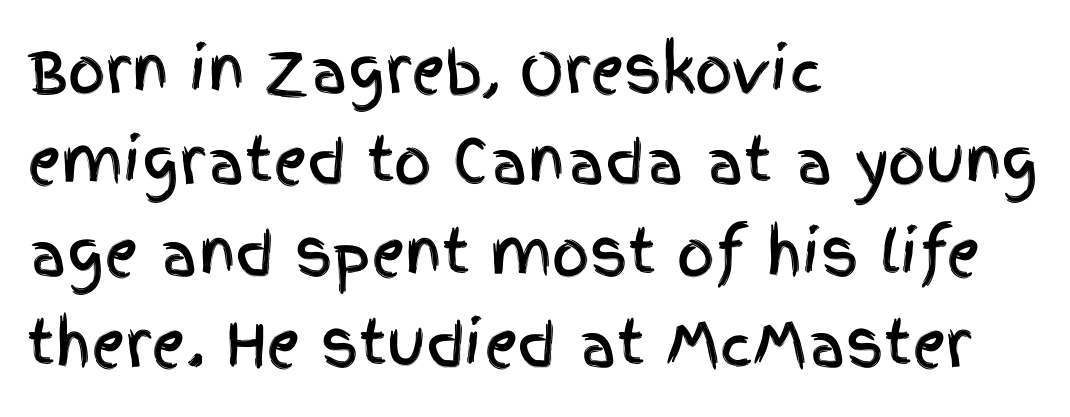
{"serif": "no", "italic": "no", "width": "condensed", "x_height": "large", "monospaced": "no", "underline": "no", "align": "left", "line_spacing": "normal", "line_spacing_ratio": 1.55, "letter_spacing": "normal", "letter_spacing_em": 0.0, "glyph_px": 59}
